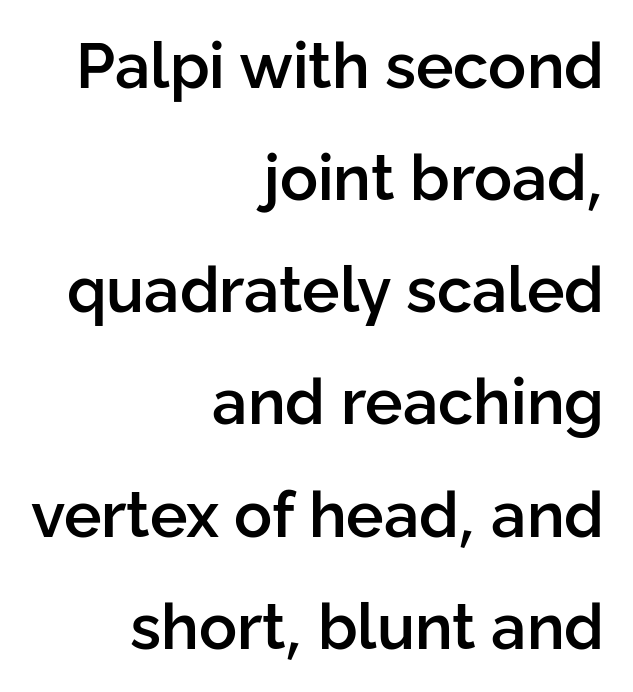
{"serif": "no", "italic": "no", "bold": "semi", "weight": "semibold", "width": "normal", "stroke_contrast": "low", "x_height": "medium", "monospaced": "no", "underline": "no", "align": "right", "line_spacing_ratio": 1.78, "letter_spacing": "normal", "letter_spacing_em": 0.0, "glyph_px": 63}
